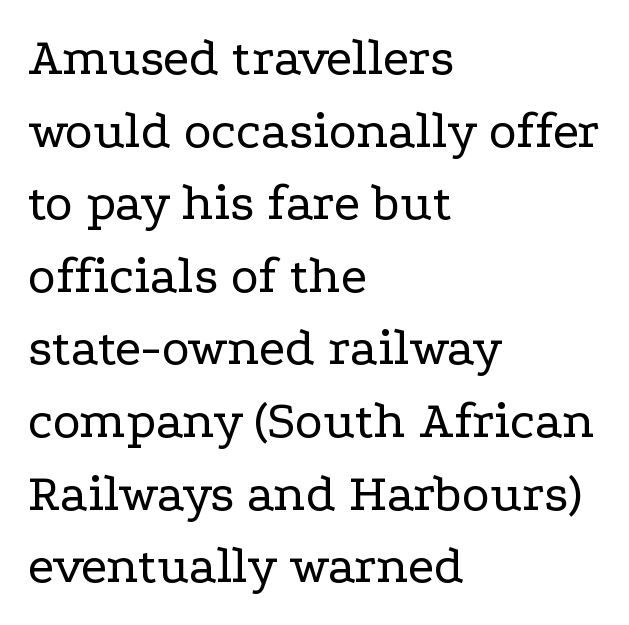
Q: Is the text bold? A: No.
Q: Is the text italic (slanted)? A: No, it is upright.
Q: Is the typeface a serif or a sans-serif typeface? A: Serif.
Q: Is the text underlined? A: No.
Q: How is the paragraph aligned? A: Left-aligned.
Q: Is the spacing between letters normal or unusually wide? A: Normal.
Q: Is the spacing between lines tight, normal or loose? A: Normal.
Q: Width (condensed, normal, or wide)? A: Wide.
Q: Stroke contrast? A: Low.
Q: x-height? A: Medium.
Q: Monospaced? A: No.
